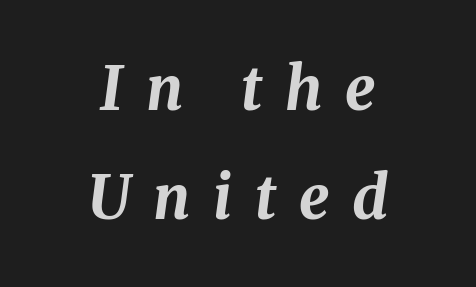
The letters advance in unequal steps, a hallmark of proportional type. The typography opts for an oblique posture over an upright one. A clean baseline with only descenders dipping below it. Here the glyphs are tracked loosely, breaking word shapes into spaced letters. Bold? Absolutely — the strokes are thick and heavy. Layout note: lines centered.
